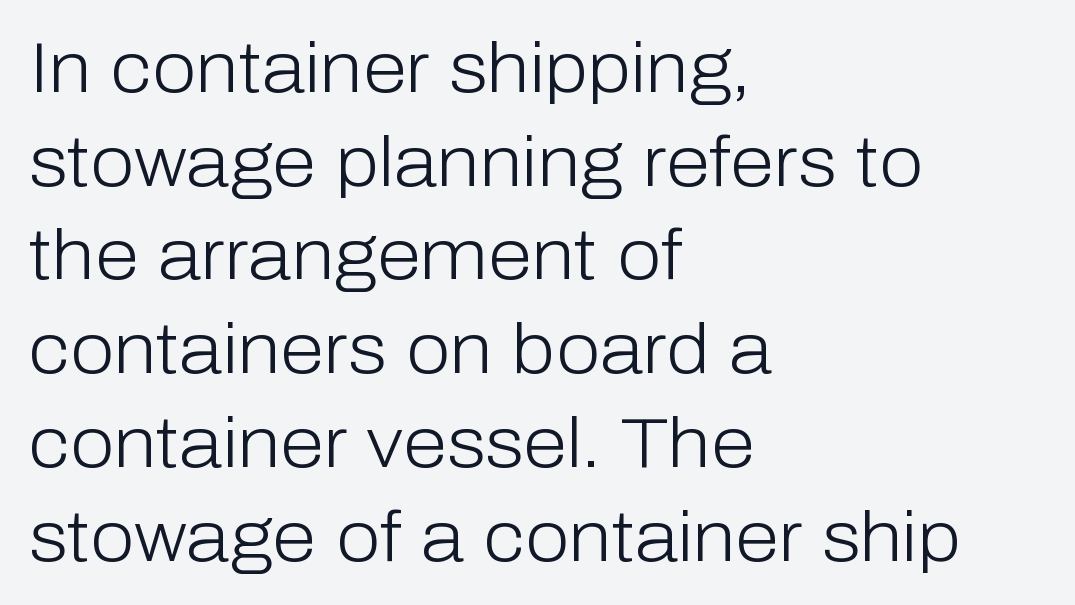
Classification — sans serif. If you drew a line through each stem, it would be perfectly vertical. Typeset ragged right — the left edge is the straight one. Underline: absent. Spacing between characters is what you'd get straight out of the box. Leading matches the norm, producing a regular column.
